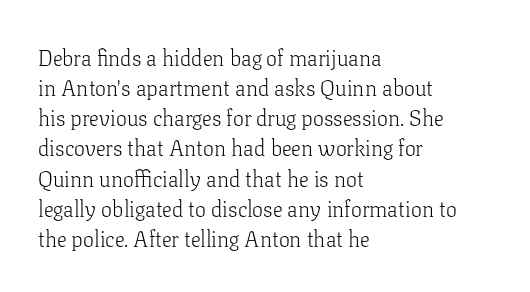
Q: Is the text bold? A: No.
Q: Is the text italic (slanted)? A: No, it is upright.
Q: Is the text underlined? A: No.
Q: How is the paragraph aligned? A: Left-aligned.
Q: Is the spacing between letters normal or unusually wide? A: Normal.
Q: Is the spacing between lines tight, normal or loose? A: Normal.
